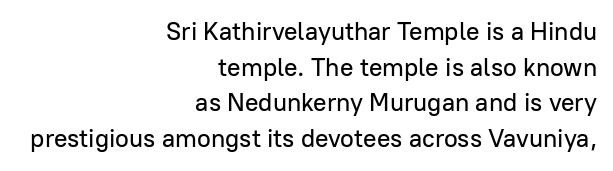
Q: Is the text italic (slanted)? A: No, it is upright.
Q: Is the text underlined? A: No.
Q: How is the paragraph aligned? A: Right-aligned.
Q: Is the spacing between letters normal or unusually wide? A: Normal.
Q: Is the spacing between lines tight, normal or loose? A: Normal.
